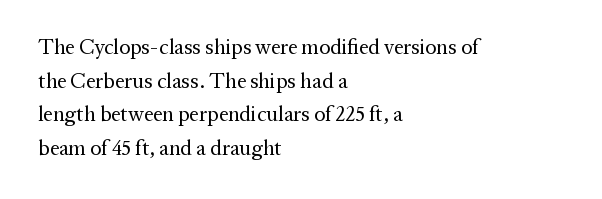
The font's upright variant was chosen for this text. Does the leading feel generous? No, just average. Letters rest on an invisible, unmarked baseline. Heft: none added — not bold. Typeset ragged right — the left edge is the straight one.
